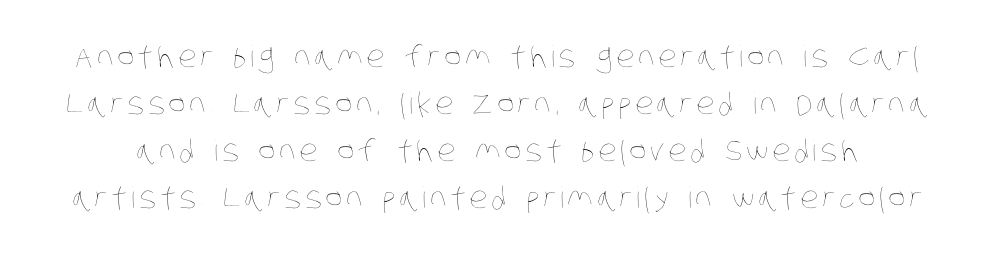
Do the characters align in a grid? No, the font is proportional. A clean baseline with only descenders dipping below it. No letter is thick-stroked: the sample isn't bold. Horizontal bands of white between lines are of average thickness.
